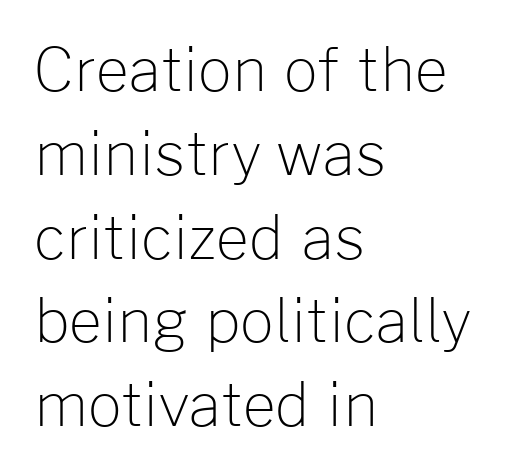
Q: Is the text bold? A: No.
Q: Is the text italic (slanted)? A: No, it is upright.
Q: Is the typeface a serif or a sans-serif typeface? A: Sans-serif.
Q: Is the text underlined? A: No.
Q: How is the paragraph aligned? A: Left-aligned.
Q: Is the spacing between letters normal or unusually wide? A: Normal.
Q: Is the spacing between lines tight, normal or loose? A: Normal.
Q: Width (condensed, normal, or wide)? A: Normal.
Q: Stroke contrast? A: Low.
Q: x-height? A: Medium.
Q: Monospaced? A: No.
